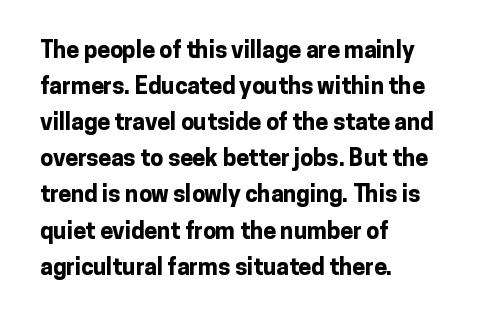
{"italic": "no", "bold": "yes", "underline": "no", "align": "left", "line_spacing": "normal", "line_spacing_ratio": 1.57, "letter_spacing": "normal", "letter_spacing_em": 0.0, "glyph_px": 23}
